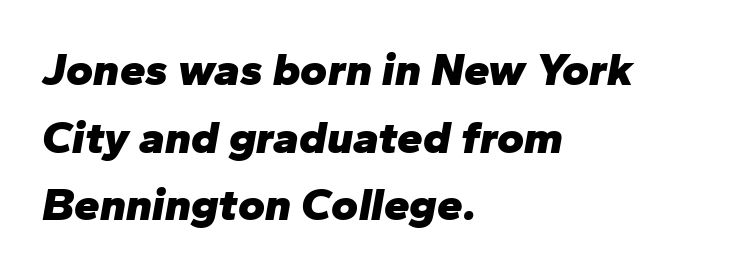
The image shows 46 px heavy type, italic (leaning right); set left-aligned, normal line spacing (1.47x), normal letter spacing, not underlined; low stroke contrast and a medium x-height.
